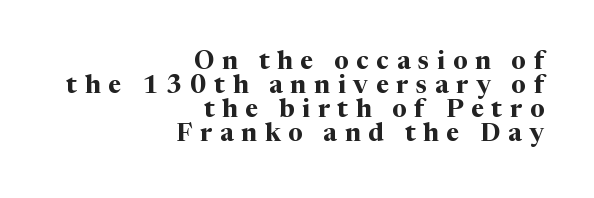
The image shows 25 px bold type, upright; set right-aligned, tight line spacing (0.96x), unusually wide letter spacing (+0.31 em), not underlined.
